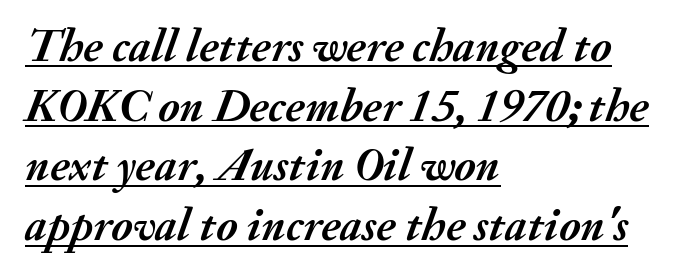
{"italic": "yes", "lean": "right", "slant_degrees": 20, "bold": "yes", "weight": "semibold", "width": "normal", "stroke_contrast": "medium", "x_height": "small", "monospaced": "no", "underline": "yes", "align": "left", "line_spacing": "normal", "line_spacing_ratio": 1.27, "letter_spacing": "normal", "letter_spacing_em": 0.0, "glyph_px": 47}
